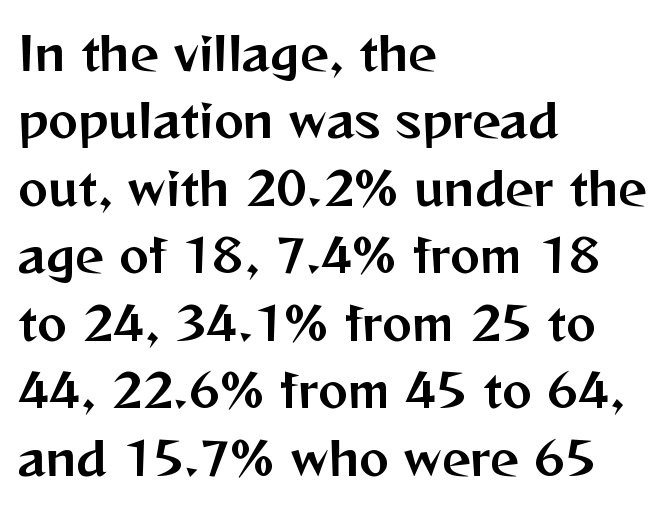
{"serif": "no", "italic": "no", "width": "normal", "stroke_contrast": "medium", "x_height": "medium", "monospaced": "no", "underline": "no", "align": "left", "line_spacing": "normal", "line_spacing_ratio": 1.5, "letter_spacing": "normal", "letter_spacing_em": 0.0, "glyph_px": 45}
